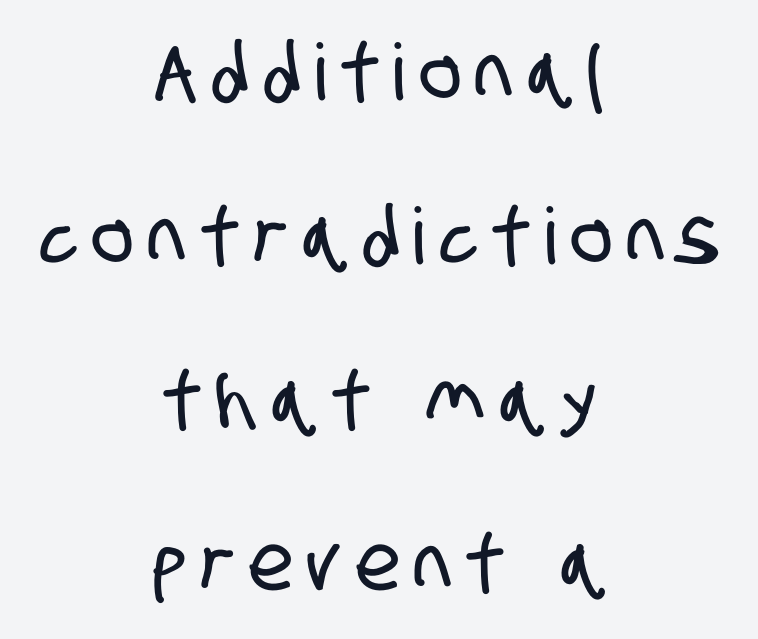
Q: Is the typeface a serif or a sans-serif typeface? A: Sans-serif.
Q: Is the text underlined? A: No.
Q: How is the paragraph aligned? A: Centered.
Q: Is the spacing between letters normal or unusually wide? A: Unusually wide.
Q: Is the spacing between lines tight, normal or loose? A: Loose.
Q: Width (condensed, normal, or wide)? A: Condensed.
Q: Stroke contrast? A: Low.
Q: x-height? A: Large.
Q: Monospaced? A: No.
